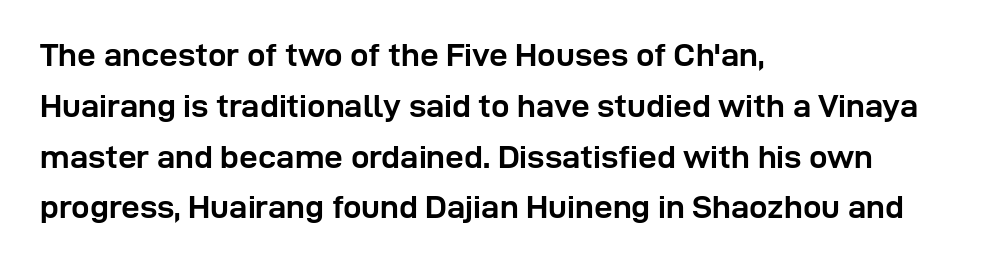
The image shows 33 px semibold sans-serif type, upright; set left-aligned, normal line spacing (1.54x), normal letter spacing, not underlined; low stroke contrast and a medium x-height.
